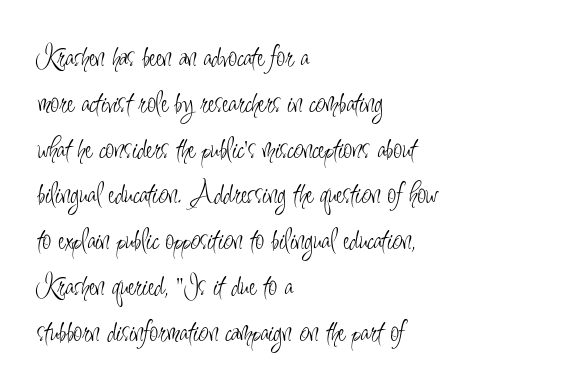
The image shows 32 px light, condensed sans-serif type; set left-aligned, normal line spacing (1.43x), normal letter spacing, not underlined; low stroke contrast and a small x-height.
